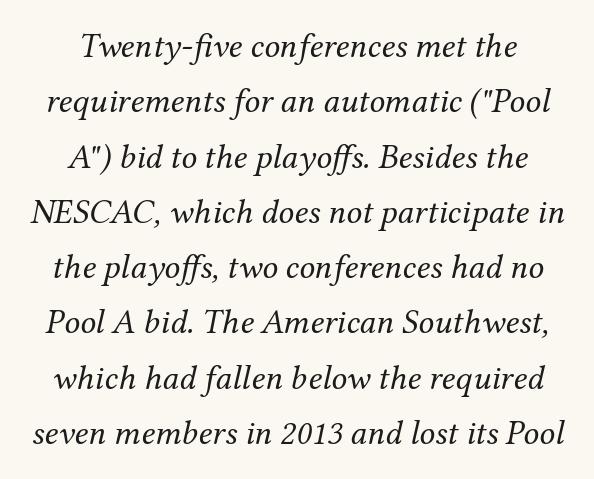
The image shows 35 px regular-weight serif type, italic (leaning right); set centered, normal line spacing (1.58x), normal letter spacing, not underlined; medium stroke contrast and a medium x-height.
